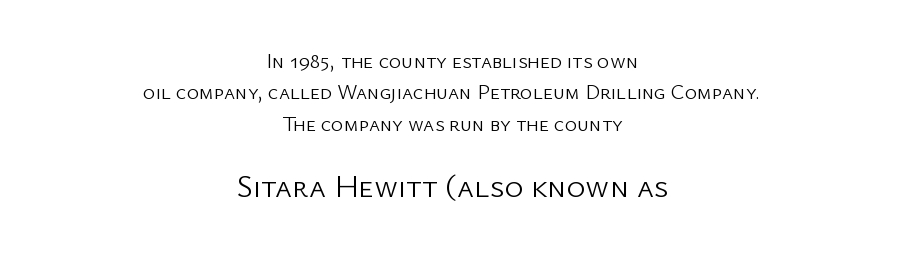
The image shows 32 px light sans-serif type, upright; set centered, normal line spacing (1.49x), normal letter spacing, not underlined; the second (bottom) block is 1.52x larger; low stroke contrast and a medium x-height.
